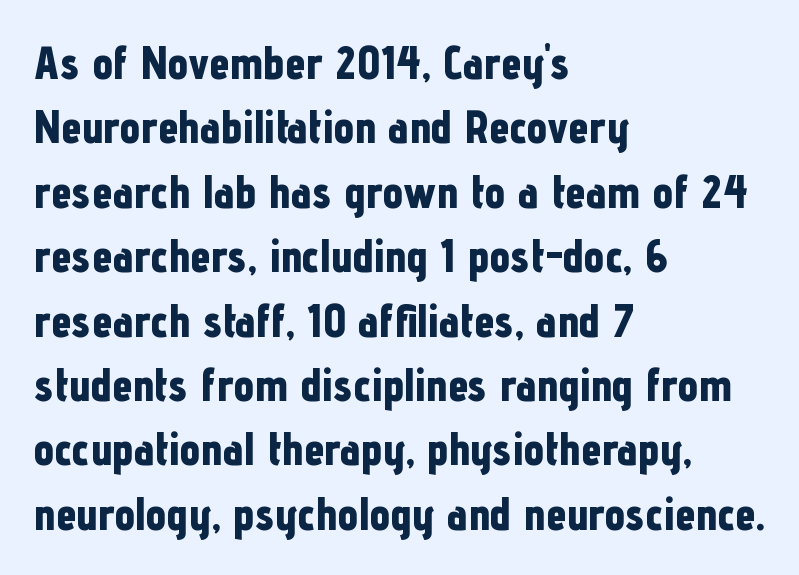
{"serif": "no", "italic": "no", "bold": "yes", "weight": "bold", "width": "condensed", "stroke_contrast": "low", "x_height": "medium", "monospaced": "no", "underline": "no", "align": "left", "line_spacing": "normal", "line_spacing_ratio": 1.4, "letter_spacing": "normal", "letter_spacing_em": 0.0, "glyph_px": 46}
